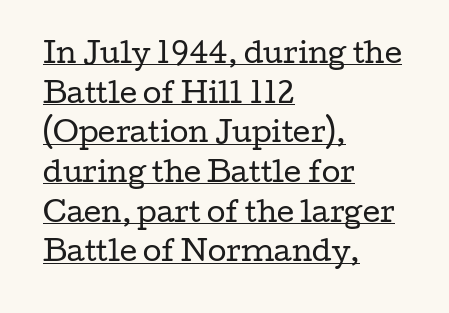
Teacher's note: observe the even left margin — that is flush-left alignment. Does the leading feel generous? No, just average. Notice how a bar underscores the lettering throughout. Compared with a typical body face, this is equally light or lighter still.
